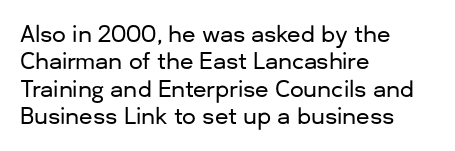
The lines are quadded left. Bare-footed words on every line. Notice how the stems are strictly vertical — no italics here. The gaps between neighbouring characters are ordinary and unremarkable.
